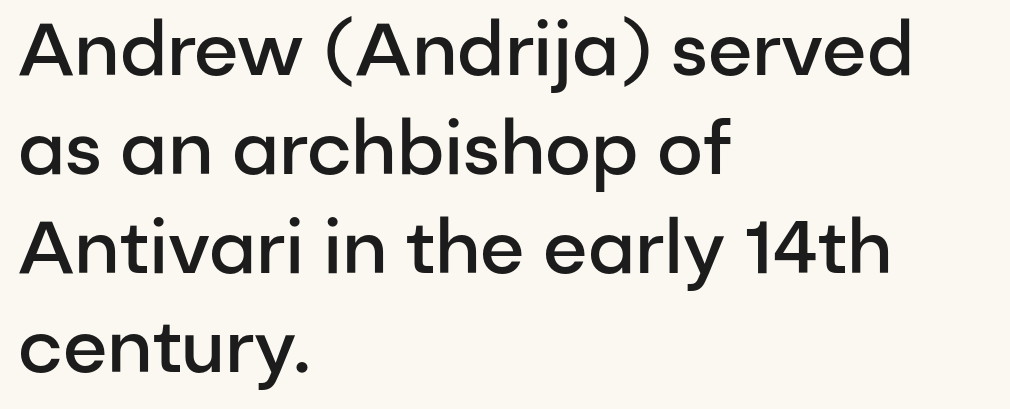
{"serif": "no", "italic": "no", "bold": "semi", "weight": "semibold", "width": "normal", "stroke_contrast": "low", "x_height": "medium", "monospaced": "no", "underline": "no", "align": "left", "line_spacing": "normal", "line_spacing_ratio": 1.34, "letter_spacing": "normal", "letter_spacing_em": 0.0, "glyph_px": 74}
